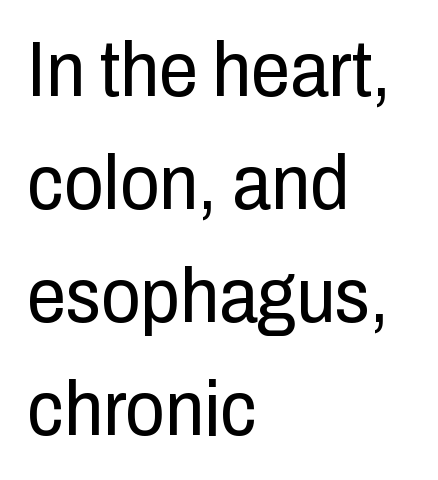
The image shows 78 px regular-weight, condensed sans-serif type, upright; set left-aligned, normal line spacing (1.45x), normal letter spacing, not underlined; low stroke contrast and a medium x-height.
